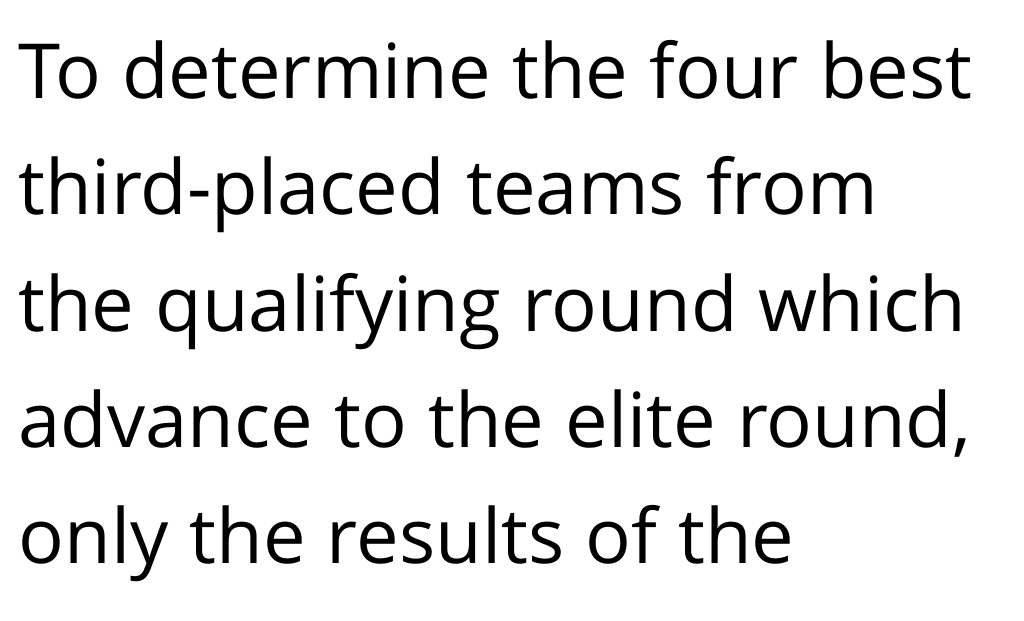
The image shows 76 px regular-weight sans-serif type, upright; set left-aligned, normal line spacing (1.53x), normal letter spacing, not underlined; low stroke contrast and a medium x-height.
